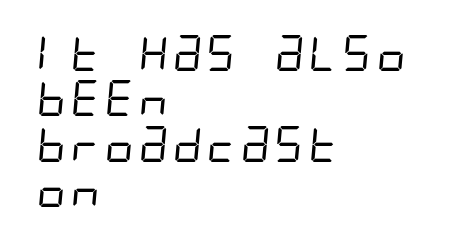
The image shows 36 px regular-weight, condensed sans-serif type; set left-aligned, normal line spacing (1.26x), normal letter spacing, not underlined; low stroke contrast and a large x-height.
